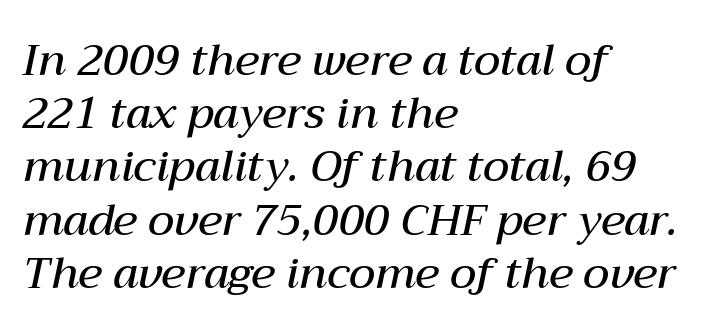
The image shows 44 px semibold type, italic (leaning right); set left-aligned, line spacing 1.21x, normal letter spacing, not underlined; medium stroke contrast and a medium x-height.
